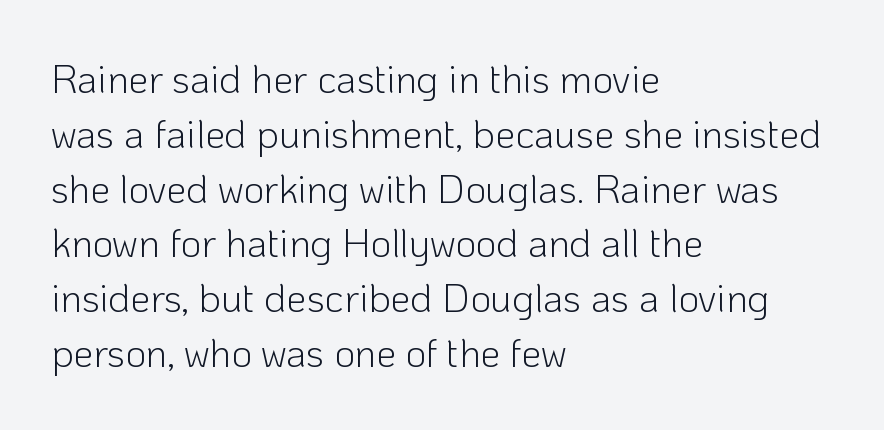
The image shows 40 px light sans-serif type, upright; set left-aligned, normal line spacing (1.37x), normal letter spacing, not underlined; low stroke contrast and a medium x-height.
